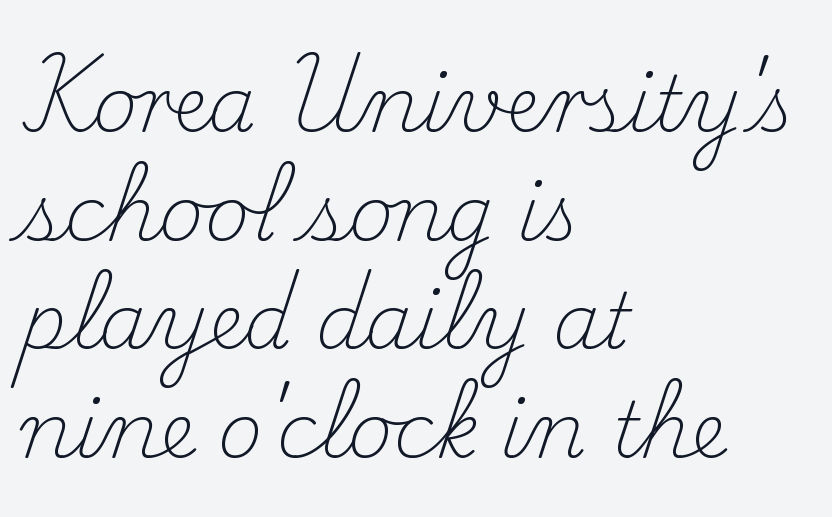
The image shows 77 px light serif type; set left-aligned, normal line spacing (1.41x), normal letter spacing, not underlined; medium stroke contrast and a small x-height.
